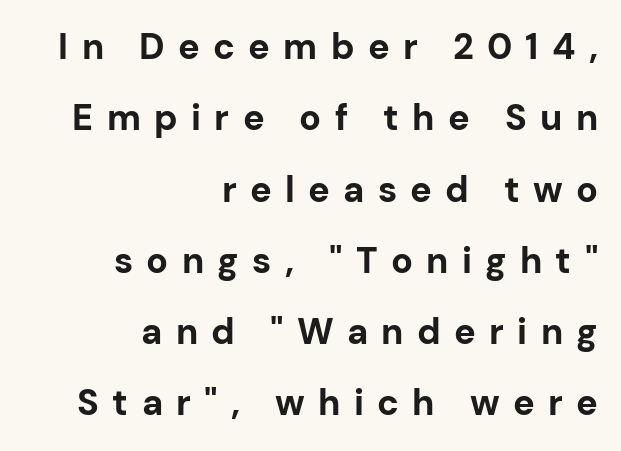
Q: Is the text bold? A: Yes.
Q: Is the text italic (slanted)? A: No, it is upright.
Q: Is the typeface a serif or a sans-serif typeface? A: Sans-serif.
Q: Is the text underlined? A: No.
Q: How is the paragraph aligned? A: Right-aligned.
Q: Is the spacing between letters normal or unusually wide? A: Unusually wide.
Q: Is the spacing between lines tight, normal or loose? A: Loose.
Q: Width (condensed, normal, or wide)? A: Normal.
Q: Stroke contrast? A: Low.
Q: x-height? A: Medium.
Q: Monospaced? A: No.
